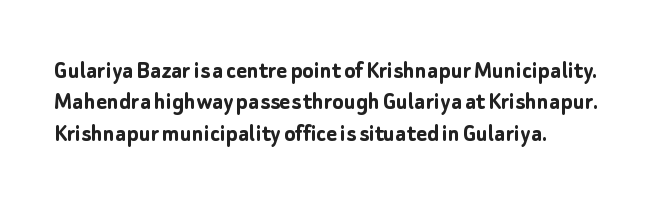
{"italic": "no", "bold": "yes", "underline": "no", "line_spacing_ratio": 1.21, "letter_spacing": "normal", "letter_spacing_em": 0.0, "glyph_px": 26}
